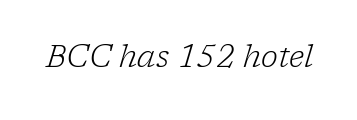
{"serif": "yes", "italic": "yes", "lean": "right", "slant_degrees": 17, "bold": "no", "weight": "light", "width": "normal", "stroke_contrast": "low", "x_height": "medium", "monospaced": "no", "underline": "no", "letter_spacing": "normal", "letter_spacing_em": 0.0, "glyph_px": 31}
